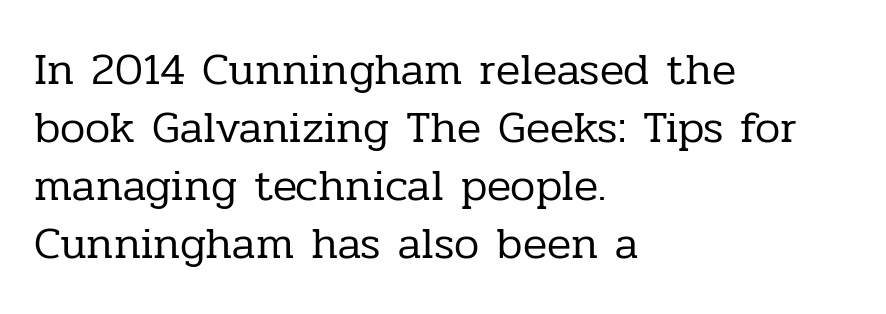
This rendering features lettering with no underline. Italic? Not at all — the glyphs are vertical. The lines sit at an ordinary, default distance from one another. This sample uses a serif face.
